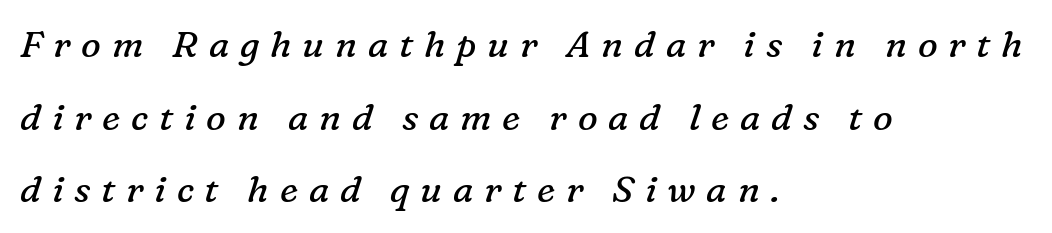
Someone cranked the tracking dial way up on this one. Stems here are at most as thick as an everyday book face. Quick note: italic. In CSS terms this would be text-align: left. Note: serifs present on the glyphs. This rendering features lettering with no underline.
